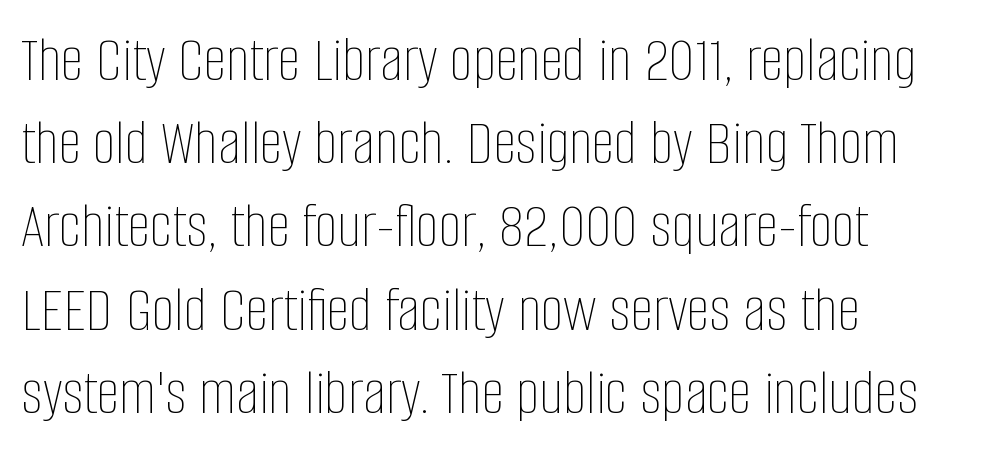
{"italic": "no", "bold": "no", "weight": "thin", "width": "condensed", "stroke_contrast": "low", "x_height": "large", "monospaced": "no", "underline": "no", "align": "left", "line_spacing": "normal", "line_spacing_ratio": 1.28, "letter_spacing": "normal", "letter_spacing_em": 0.0, "glyph_px": 65}
